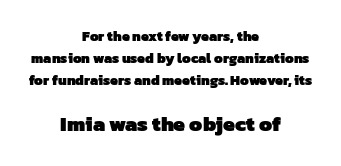
{"bold": "yes", "underline": "no", "align": "center", "line_spacing": "normal", "line_spacing_ratio": 1.56, "letter_spacing": "normal", "letter_spacing_em": 0.0, "larger_block": "second", "size_ratio": 1.5, "glyph_px": 21}
